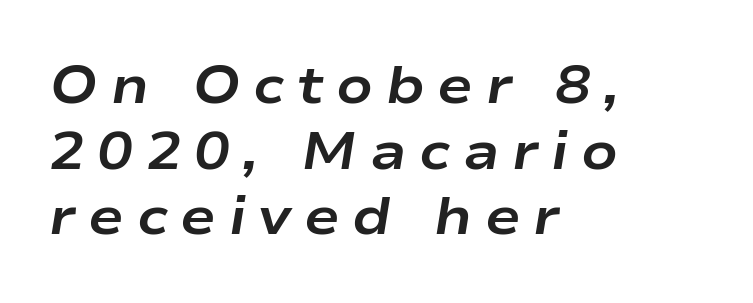
The image shows 53 px bold, wide type, italic (leaning right); set left-aligned, line spacing 1.24x, unusually wide letter spacing (+0.24 em), not underlined; low stroke contrast and a medium x-height.
